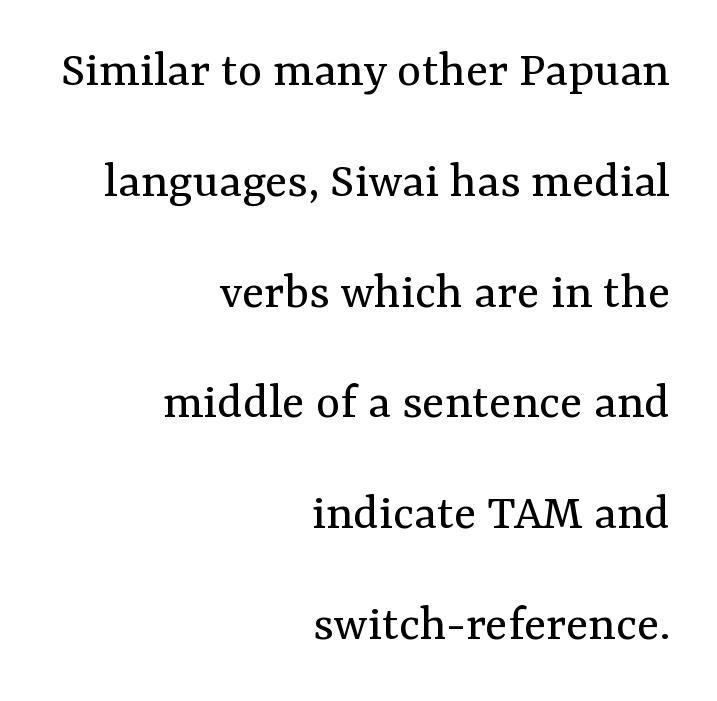
The image shows 52 px regular-weight serif type, upright; set right-aligned, loose line spacing (2.13x), normal letter spacing, not underlined; medium stroke contrast and a medium x-height.
